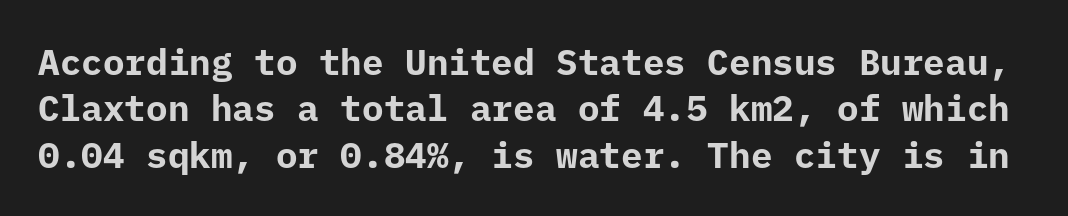
The image shows 36 px bold sans-serif type, upright, monospaced; set normal line spacing (1.29x), normal letter spacing, not underlined; low stroke contrast and a medium x-height.
